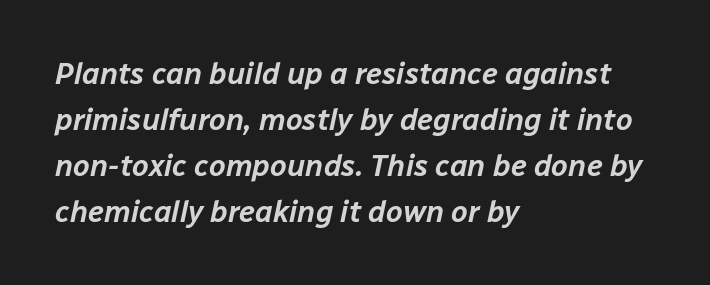
Q: Is the text italic (slanted)? A: Yes, it leans right by about 12 degrees.
Q: Is the text underlined? A: No.
Q: How is the paragraph aligned? A: Left-aligned.
Q: Is the spacing between letters normal or unusually wide? A: Normal.
Q: Is the spacing between lines tight, normal or loose? A: Normal.
Q: Width (condensed, normal, or wide)? A: Normal.
Q: Stroke contrast? A: Low.
Q: x-height? A: Medium.
Q: Monospaced? A: No.
